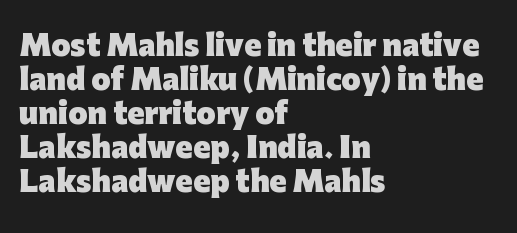
The passage shown is typed in a proportional face where columns would drift. What kind of face is this? One without serifs — a sans. Every letter is thick-stroked: bold, no question. The zone under the glyphs is completely vacant.
